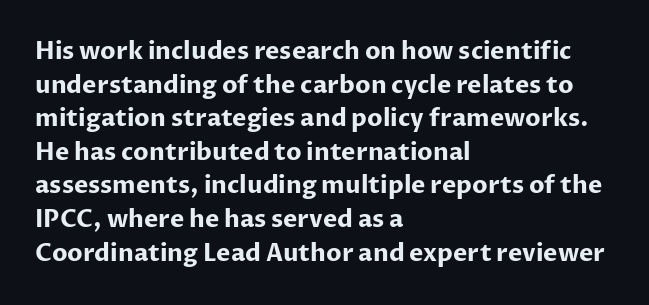
Q: Is the text bold? A: Yes.
Q: Is the text italic (slanted)? A: No, it is upright.
Q: Is the text underlined? A: No.
Q: How is the paragraph aligned? A: Left-aligned.
Q: Is the spacing between letters normal or unusually wide? A: Normal.
Q: Is the spacing between lines tight, normal or loose? A: Normal.
